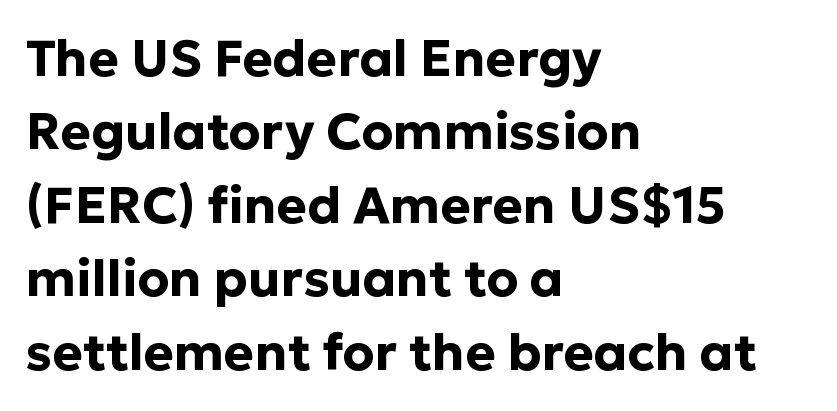
Q: Is the text bold? A: Yes.
Q: Is the text italic (slanted)? A: No, it is upright.
Q: Is the typeface a serif or a sans-serif typeface? A: Sans-serif.
Q: Is the text underlined? A: No.
Q: How is the paragraph aligned? A: Left-aligned.
Q: Is the spacing between letters normal or unusually wide? A: Normal.
Q: Is the spacing between lines tight, normal or loose? A: Normal.
Q: Width (condensed, normal, or wide)? A: Normal.
Q: Stroke contrast? A: Low.
Q: x-height? A: Medium.
Q: Monospaced? A: No.
